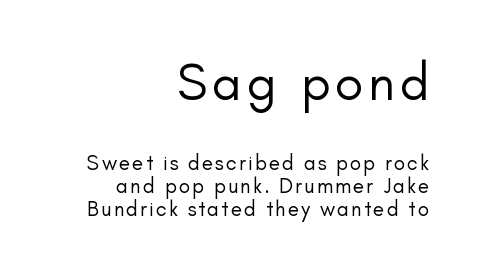
{"serif": "no", "italic": "no", "bold": "no", "weight": "regular", "width": "normal", "stroke_contrast": "low", "x_height": "small", "monospaced": "no", "underline": "no", "align": "right", "line_spacing": "tight", "line_spacing_ratio": 1.1, "larger_block": "first", "size_ratio": 2.48, "glyph_px": 52}
